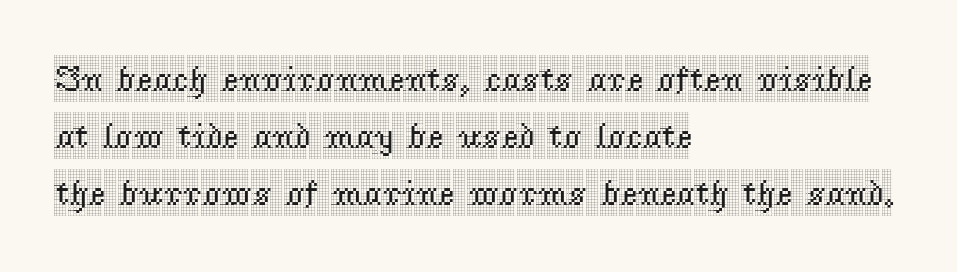
{"serif": "yes", "italic": "no", "width": "condensed", "x_height": "large", "monospaced": "no", "underline": "no", "align": "left", "line_spacing": "normal", "line_spacing_ratio": 1.59, "letter_spacing": "normal", "letter_spacing_em": 0.0, "glyph_px": 36}
